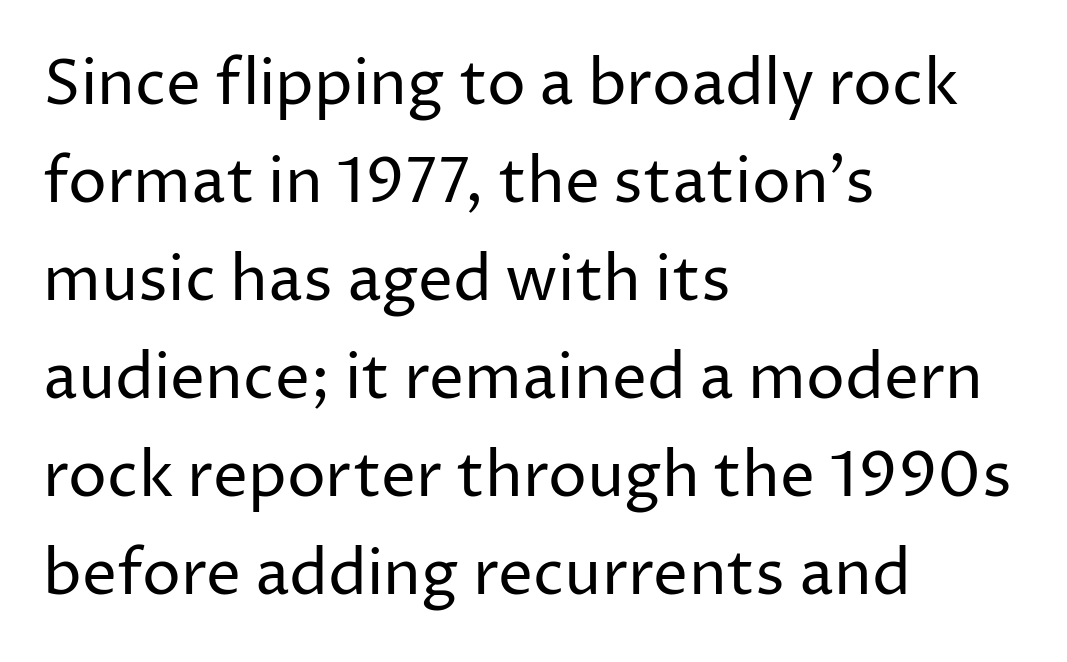
Q: Is the text bold? A: No.
Q: Is the text italic (slanted)? A: No, it is upright.
Q: Is the typeface a serif or a sans-serif typeface? A: Sans-serif.
Q: Is the text underlined? A: No.
Q: How is the paragraph aligned? A: Left-aligned.
Q: Is the spacing between letters normal or unusually wide? A: Normal.
Q: Is the spacing between lines tight, normal or loose? A: Normal.
Q: Width (condensed, normal, or wide)? A: Normal.
Q: Stroke contrast? A: Low.
Q: x-height? A: Medium.
Q: Monospaced? A: No.
